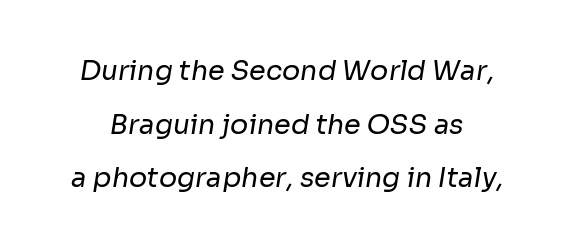
The image shows 27 px text type; set loose line spacing (1.99x), normal letter spacing, not underlined.
